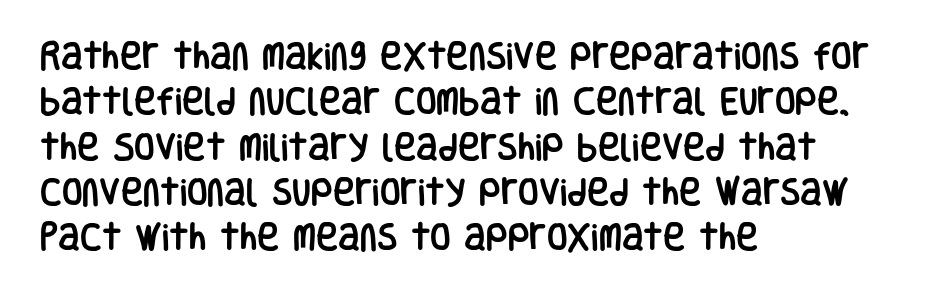
The image shows 30 px condensed sans-serif type, upright; set left-aligned, normal line spacing (1.51x), normal letter spacing, not underlined; low stroke contrast and a large x-height.
